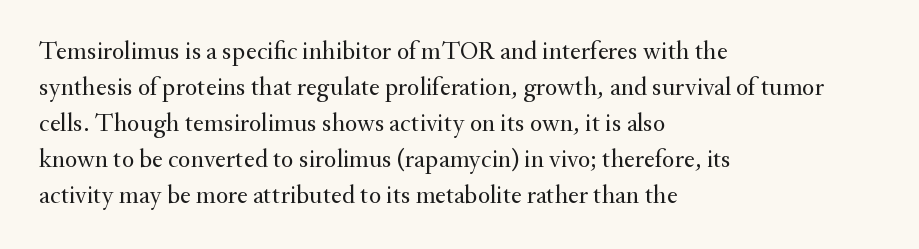
The characters are drawn with everyday or finer stroke widths. Line beginnings align vertically; line endings do not. Rule under the text: the space is simply empty. Words appear dense and cohesive because spacing is normal. Whoever set this chose a conventional vertical rhythm. Rendered with straight, roman letterforms.
